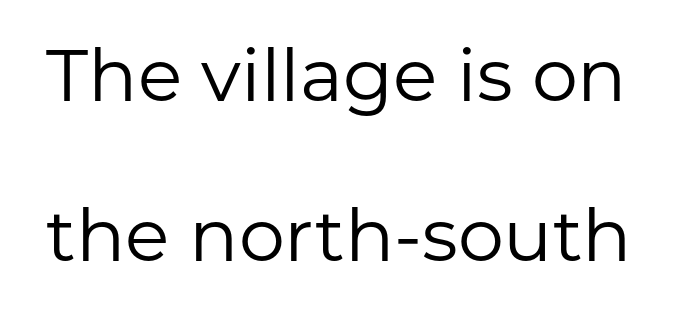
The image shows 73 px regular-weight sans-serif type, upright; set loose line spacing (2.19x), normal letter spacing, not underlined; low stroke contrast and a medium x-height.
